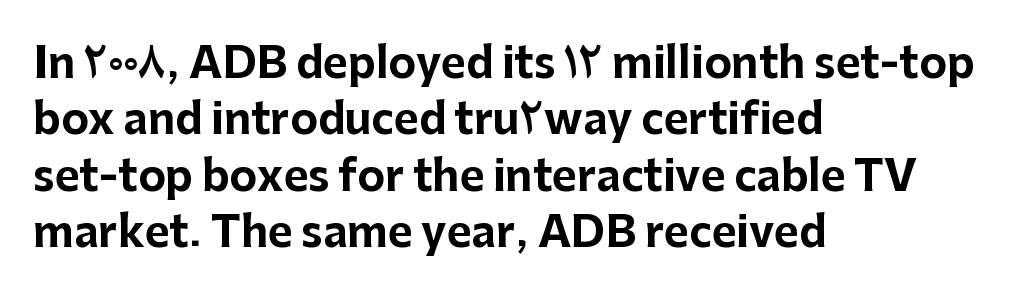
The designer left line spacing at the default. Emphasis by weight is at full strength: bold. The gap between lines stays unmarked. The characters display no serif detailing; their extremities are plain.
